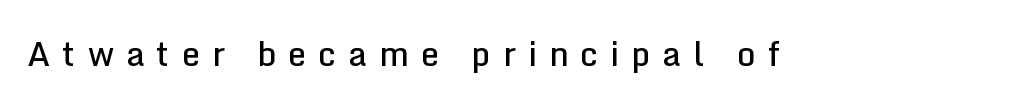
Typographically, this falls in the sans-serif category. Firm but not heavy-handed strokes: this text is semibold. How are the letters spaced? Widely, with obvious added tracking. Each row of text sits above clean, open space. Think of a printed novel: that variable character pitch is what you see here.
